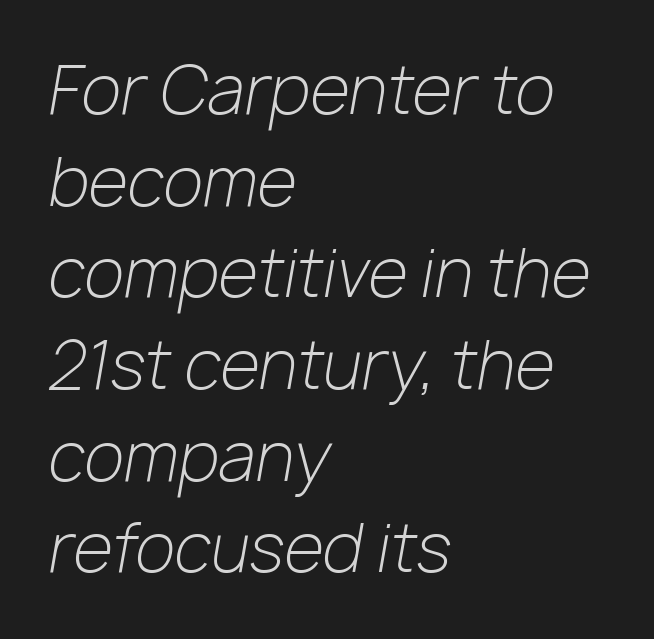
The image shows 65 px light type, italic (leaning right); set left-aligned, normal line spacing (1.41x), normal letter spacing, not underlined; low stroke contrast and a medium x-height.
